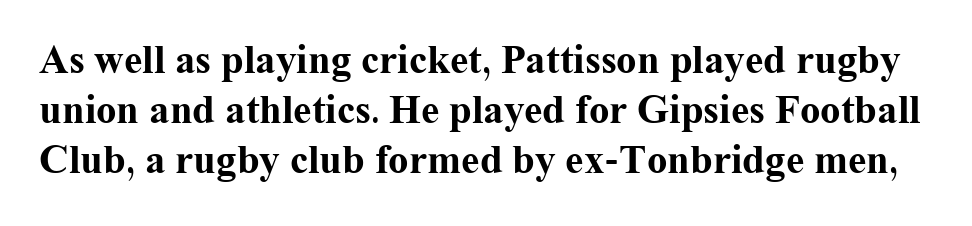
Q: Is the text bold? A: Yes.
Q: Is the text italic (slanted)? A: No, it is upright.
Q: Is the typeface a serif or a sans-serif typeface? A: Serif.
Q: Is the text underlined? A: No.
Q: Is the spacing between letters normal or unusually wide? A: Normal.
Q: Width (condensed, normal, or wide)? A: Normal.
Q: Stroke contrast? A: Medium.
Q: x-height? A: Medium.
Q: Monospaced? A: No.
